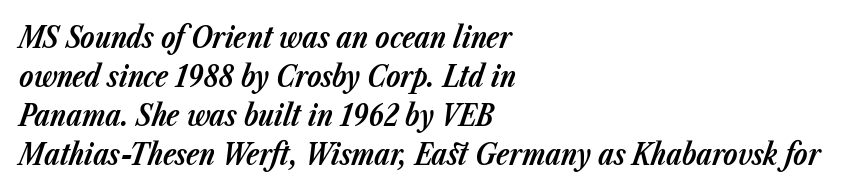
The image shows 29 px bold type, italic (leaning right); set left-aligned, normal line spacing (1.34x), normal letter spacing, not underlined; low stroke contrast and a medium x-height.
